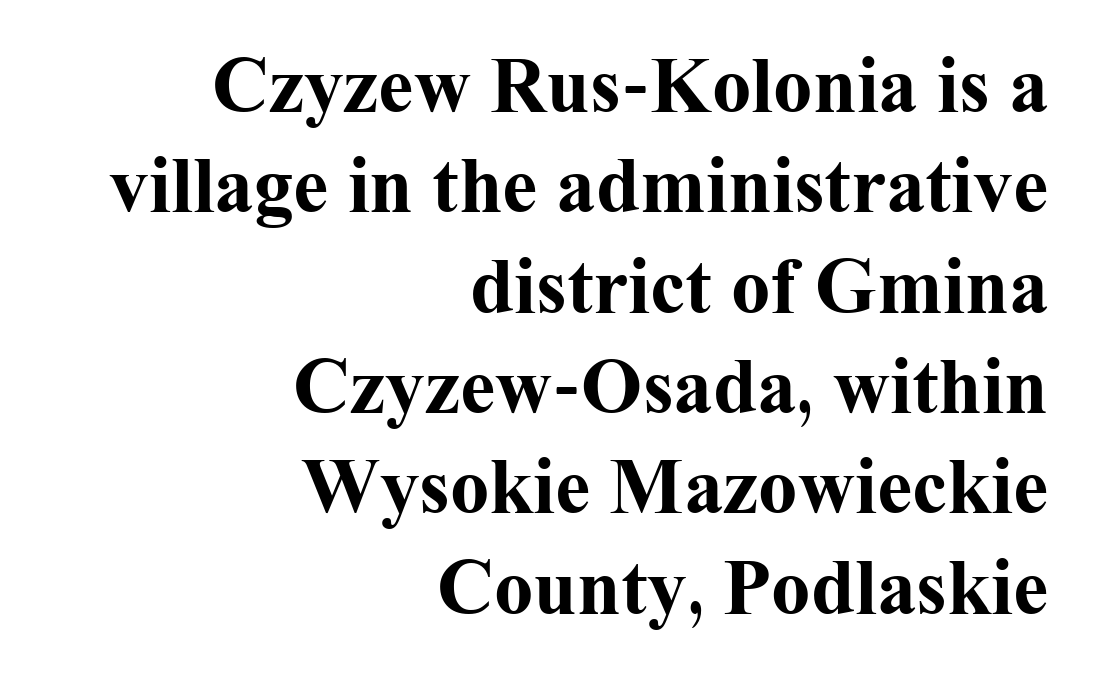
{"serif": "yes", "italic": "no", "bold": "yes", "weight": "bold", "width": "normal", "stroke_contrast": "medium", "x_height": "medium", "monospaced": "no", "underline": "no", "align": "right", "line_spacing": "normal", "line_spacing_ratio": 1.27, "letter_spacing": "normal", "letter_spacing_em": 0.0, "glyph_px": 79}
